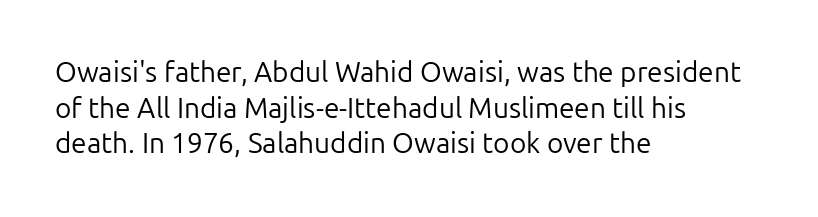
Q: Is the text bold? A: No.
Q: Is the text italic (slanted)? A: No, it is upright.
Q: Is the typeface a serif or a sans-serif typeface? A: Sans-serif.
Q: Is the text underlined? A: No.
Q: How is the paragraph aligned? A: Left-aligned.
Q: Is the spacing between letters normal or unusually wide? A: Normal.
Q: Is the spacing between lines tight, normal or loose? A: Normal.
Q: Width (condensed, normal, or wide)? A: Normal.
Q: Stroke contrast? A: Low.
Q: x-height? A: Medium.
Q: Monospaced? A: No.
